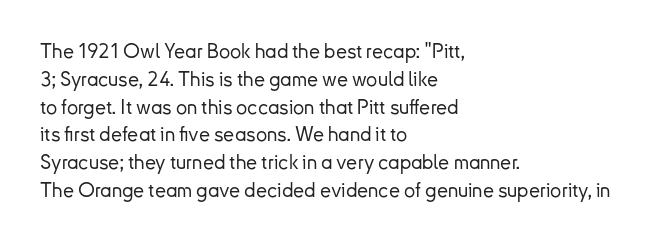
The image shows 20 px text type, upright; set left-aligned, normal line spacing (1.39x), normal letter spacing, not underlined.
